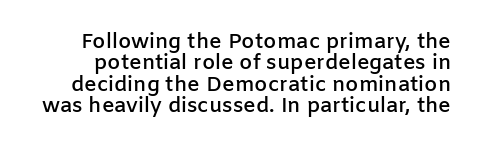
Type without underlining. Each new line begins almost immediately beneath the previous one. When letters stand straight like this, we call the style roman or upright. Glyph-to-glyph distance matches everyday printed text. Typographic density is moderately raised because the face is semibold.
